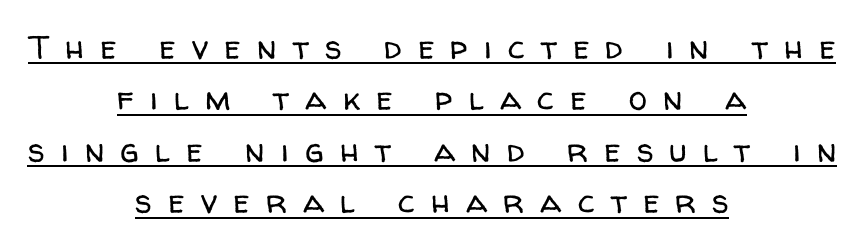
Q: Is the text bold? A: No.
Q: Is the text italic (slanted)? A: No, it is upright.
Q: Is the typeface a serif or a sans-serif typeface? A: Sans-serif.
Q: Is the text underlined? A: Yes.
Q: How is the paragraph aligned? A: Centered.
Q: Is the spacing between letters normal or unusually wide? A: Unusually wide.
Q: Is the spacing between lines tight, normal or loose? A: Normal.
Q: Width (condensed, normal, or wide)? A: Normal.
Q: Stroke contrast? A: Low.
Q: x-height? A: Medium.
Q: Monospaced? A: No.
